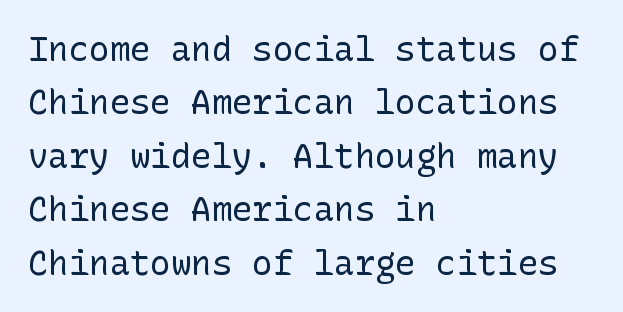
{"serif": "no", "italic": "no", "bold": "no", "weight": "regular", "width": "normal", "stroke_contrast": "low", "x_height": "medium", "underline": "no", "align": "left", "line_spacing": "normal", "line_spacing_ratio": 1.57, "letter_spacing": "normal", "letter_spacing_em": 0.0, "glyph_px": 34}
